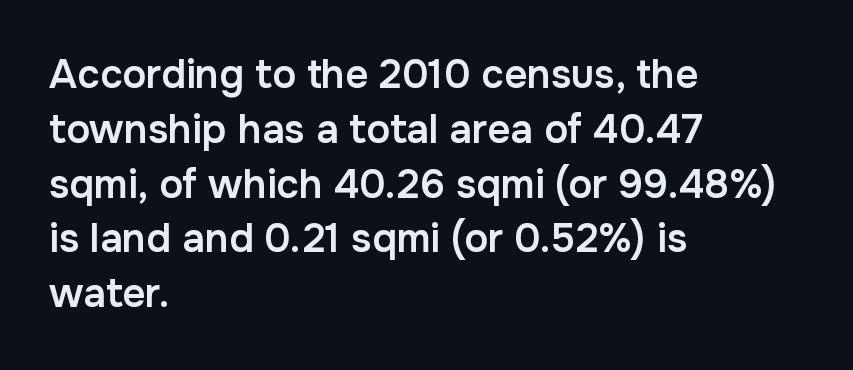
{"serif": "no", "italic": "no", "bold": "semi", "weight": "semibold", "width": "normal", "stroke_contrast": "low", "x_height": "medium", "monospaced": "no", "underline": "no", "align": "left", "line_spacing": "normal", "line_spacing_ratio": 1.37, "letter_spacing": "normal", "letter_spacing_em": 0.0, "glyph_px": 40}
